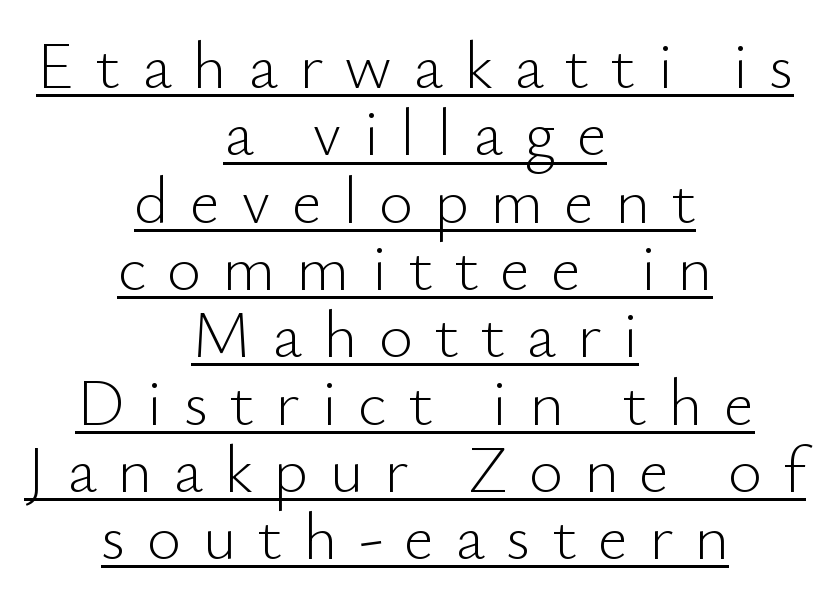
The lines are quadded center. Think of a printed novel: that variable character pitch is what you see here. A typesetter would call this leading minimal, almost set solid. Honestly, the underline is the first thing you notice here. No letter is thick-stroked: the sample isn't bold. These lines have a slow, spaced-out rhythm from letter to letter.
